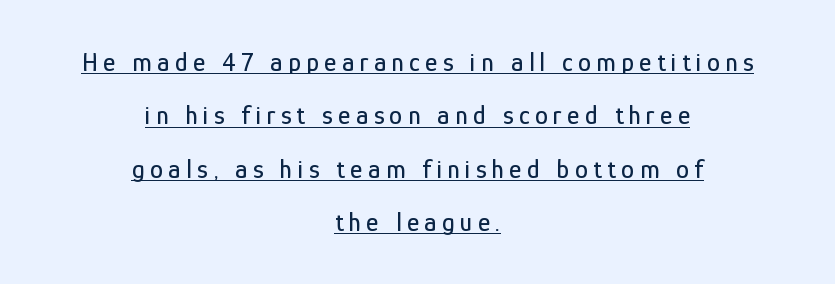
Whoever set this chose breathing room over compactness in the vertical rhythm. Italic: no, the glyphs are upright roman. Teacher's note: observe the equal gaps on both sides — that is centered alignment. Caption: lettering with a line underneath.
